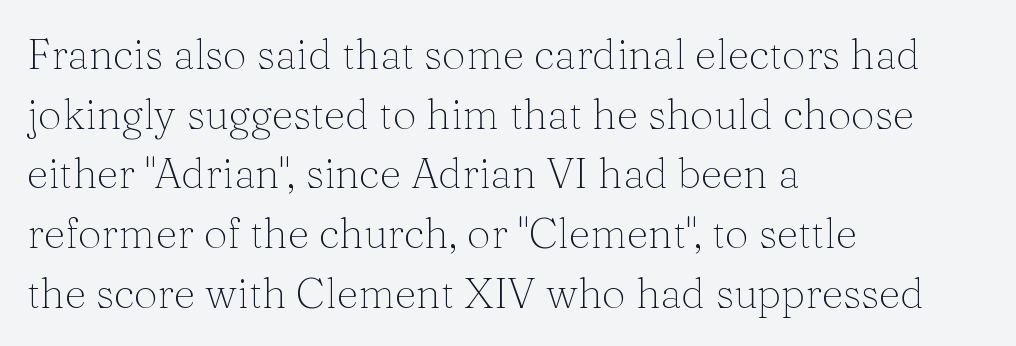
The image shows 42 px light serif type, upright; set left-aligned, normal line spacing (1.42x), normal letter spacing, not underlined; medium stroke contrast and a medium x-height.
